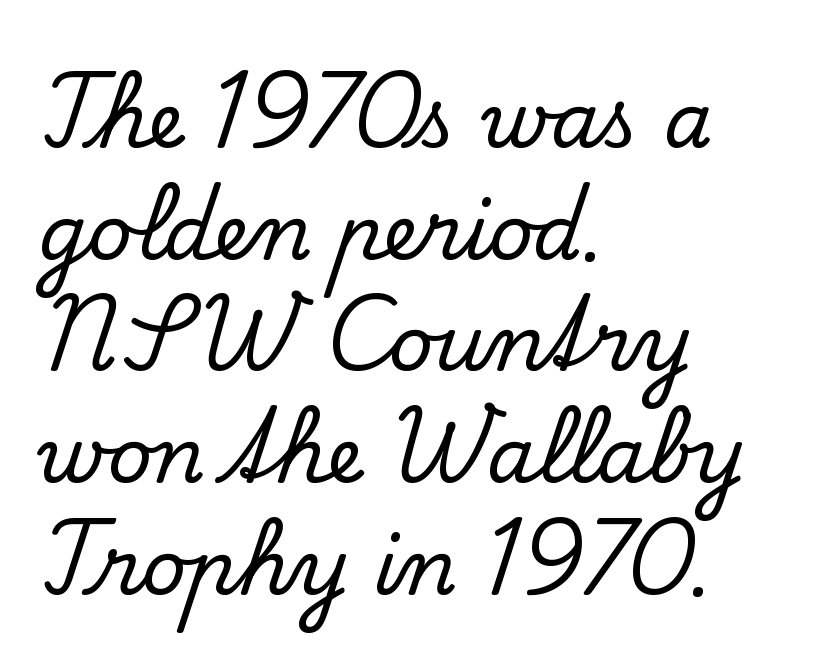
Q: Is the text italic (slanted)? A: Yes.
Q: Is the typeface a serif or a sans-serif typeface? A: Serif.
Q: Is the text underlined? A: No.
Q: How is the paragraph aligned? A: Left-aligned.
Q: Is the spacing between letters normal or unusually wide? A: Normal.
Q: Is the spacing between lines tight, normal or loose? A: Normal.
Q: Width (condensed, normal, or wide)? A: Normal.
Q: Stroke contrast? A: Low.
Q: x-height? A: Small.
Q: Monospaced? A: No.
